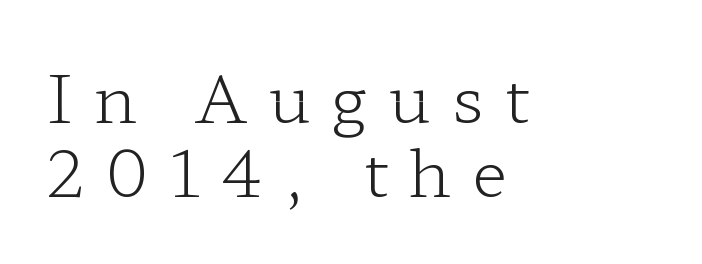
Q: Is the text bold? A: No.
Q: Is the text italic (slanted)? A: No, it is upright.
Q: Is the typeface a serif or a sans-serif typeface? A: Serif.
Q: Is the text underlined? A: No.
Q: How is the paragraph aligned? A: Left-aligned.
Q: Is the spacing between letters normal or unusually wide? A: Unusually wide.
Q: Is the spacing between lines tight, normal or loose? A: Tight.
Q: Width (condensed, normal, or wide)? A: Wide.
Q: Stroke contrast? A: Low.
Q: x-height? A: Medium.
Q: Monospaced? A: No.
